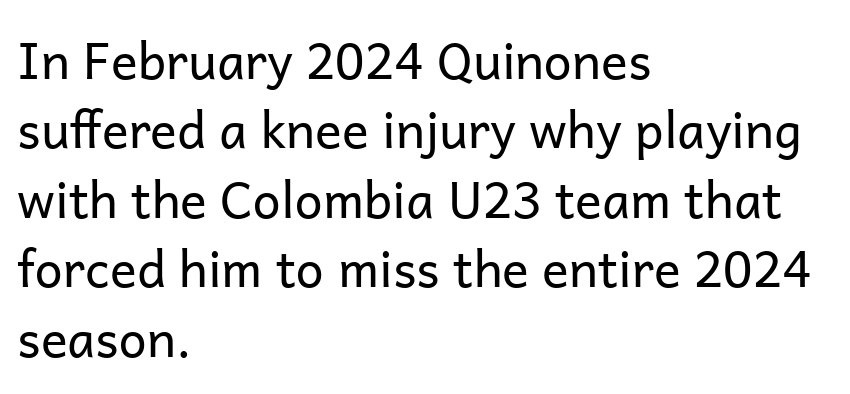
Interline gaps are of average width in this sample. Does the copy run flush right? No — it runs flush left. Think of a printed novel: that variable character pitch is what you see here. Does extra space separate the letters? No, they use regular spacing. Designer's note — italics off, roman on. The string is rendered with underlining switched off.
